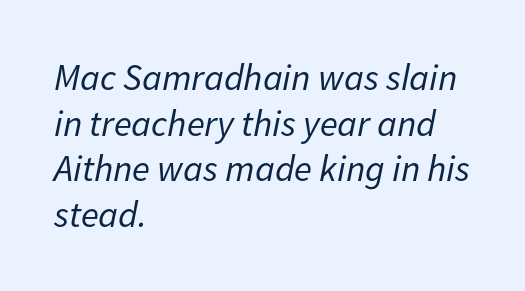
Italic? Definitely — the glyphs are oblique. Vertical stems look standard width or narrower in stroke. The passage shown is typed in a proportional face where columns would drift. Underline: absent.
